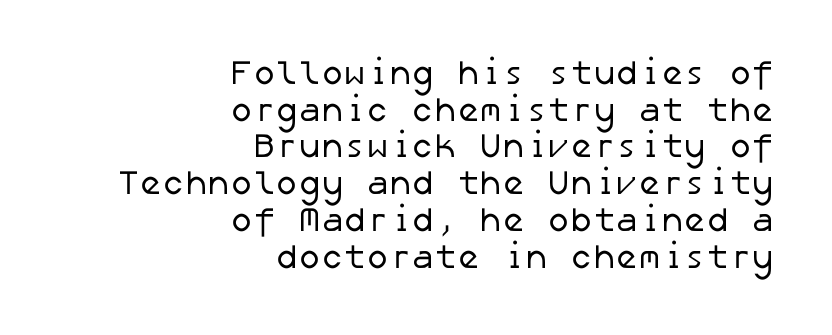
Q: Is the text bold? A: No.
Q: Is the typeface a serif or a sans-serif typeface? A: Sans-serif.
Q: Is the text underlined? A: No.
Q: How is the paragraph aligned? A: Right-aligned.
Q: Is the spacing between letters normal or unusually wide? A: Normal.
Q: Is the spacing between lines tight, normal or loose? A: Tight.
Q: Width (condensed, normal, or wide)? A: Normal.
Q: Stroke contrast? A: Low.
Q: x-height? A: Medium.
